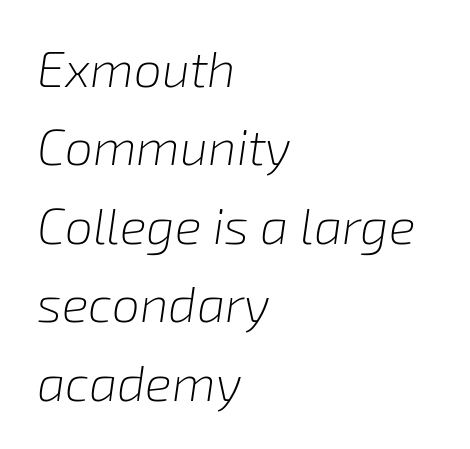
{"italic": "yes", "lean": "right", "slant_degrees": 8, "bold": "no", "weight": "light", "width": "normal", "stroke_contrast": "low", "x_height": "medium", "monospaced": "no", "underline": "no", "align": "left", "line_spacing": "normal", "line_spacing_ratio": 1.57, "letter_spacing": "normal", "letter_spacing_em": 0.0, "glyph_px": 50}
